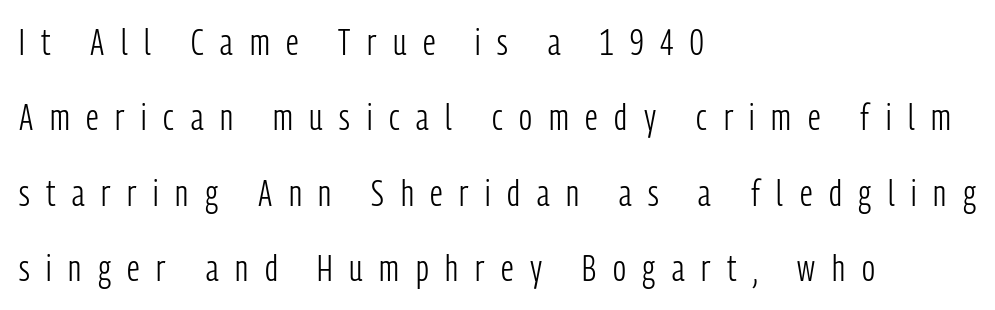
The image shows 37 px light, condensed sans-serif type, upright; set left-aligned, loose line spacing (2.04x), unusually wide letter spacing (+0.45 em), not underlined; low stroke contrast and a medium x-height.
